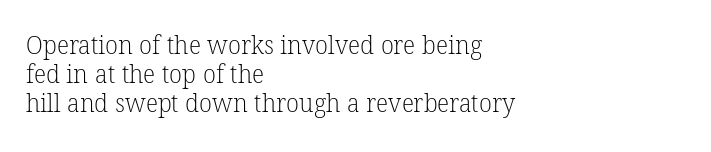
{"bold": "no", "underline": "no", "align": "left", "line_spacing": "tight", "line_spacing_ratio": 1.12, "letter_spacing": "normal", "letter_spacing_em": 0.0, "glyph_px": 26}
